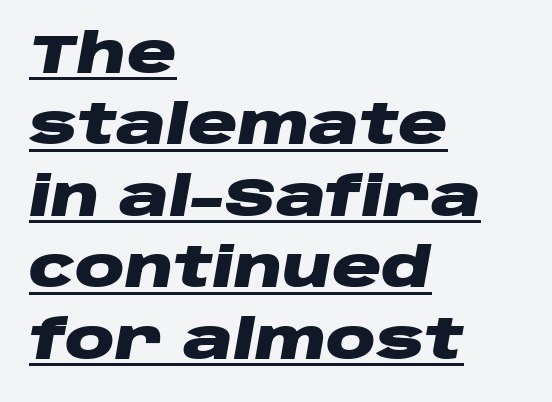
Whoever set this chose a conventional vertical rhythm. Spacing verdict: proportional, widths tailored to each character. The rendered words wear a rule along their underside. An italicized treatment has been applied to the whole sample. I'd describe the lettering as bold — thick and assertive.
